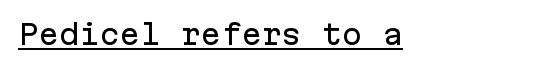
In terms of letterspacing, this is plain default setting. Ascenders rise straight up at ninety degrees. Underline: present.
